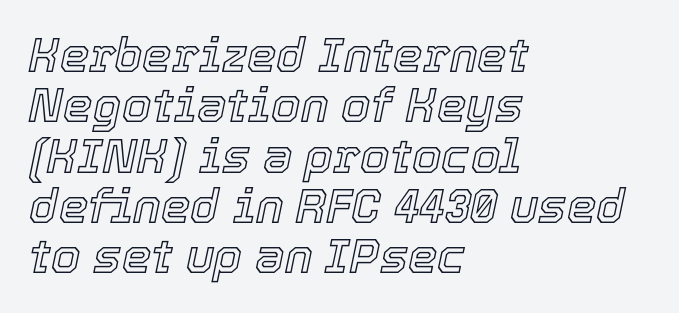
The image shows 47 px text type, italic (leaning right); set left-aligned, tight line spacing (1.07x), normal letter spacing, not underlined; a medium x-height.
